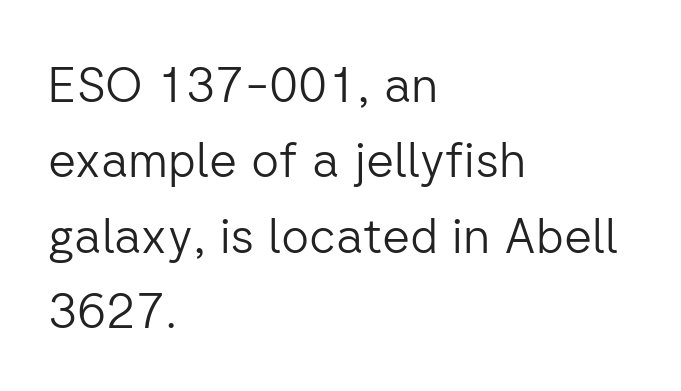
The axis of the letterforms is exactly vertical. Stem width sits at or under what a default text font uses. Normally led — the rows are evenly, conventionally spaced. These lines are composed in type without serifs. Nobody touched the tracking dial on this one.
